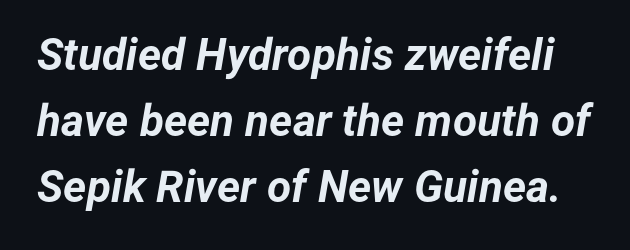
Q: Is the text bold? A: Yes.
Q: Is the text italic (slanted)? A: Yes, it leans right by about 12 degrees.
Q: Is the text underlined? A: No.
Q: Is the spacing between letters normal or unusually wide? A: Normal.
Q: Is the spacing between lines tight, normal or loose? A: Normal.
Q: Width (condensed, normal, or wide)? A: Normal.
Q: Stroke contrast? A: Low.
Q: x-height? A: Medium.
Q: Monospaced? A: No.
